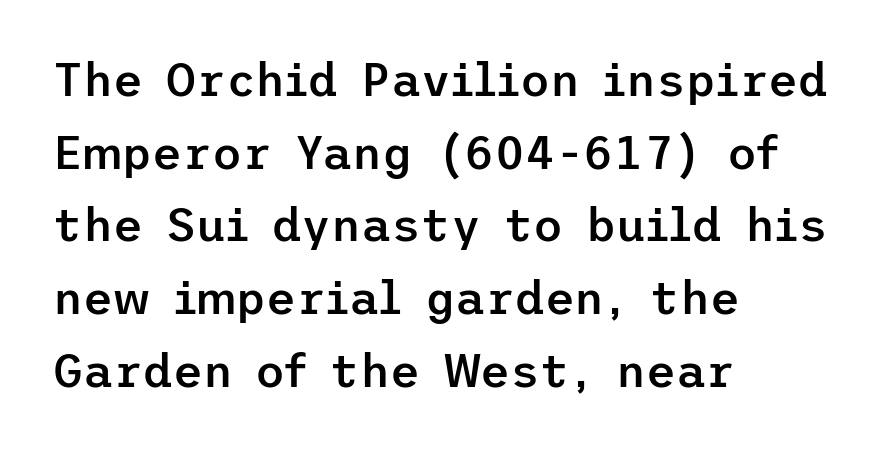
{"serif": "no", "italic": "no", "bold": "semi", "weight": "semibold", "width": "normal", "stroke_contrast": "low", "x_height": "medium", "underline": "no", "align": "left", "line_spacing": "normal", "line_spacing_ratio": 1.58, "letter_spacing": "normal", "letter_spacing_em": 0.0, "glyph_px": 46}
